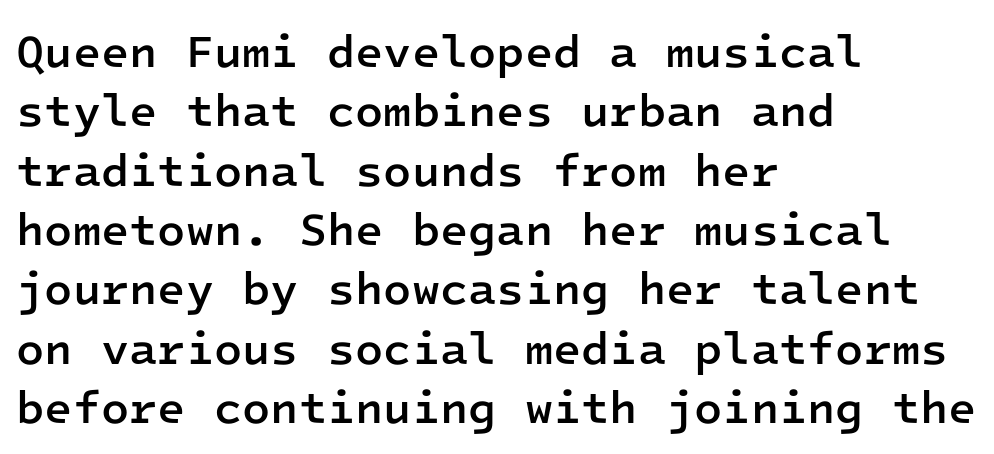
{"serif": "no", "italic": "no", "bold": "semi", "weight": "semibold", "width": "normal", "stroke_contrast": "low", "x_height": "medium", "monospaced": "yes", "underline": "no", "align": "left", "line_spacing": "normal", "line_spacing_ratio": 1.29, "letter_spacing": "normal", "letter_spacing_em": 0.0, "glyph_px": 46}
